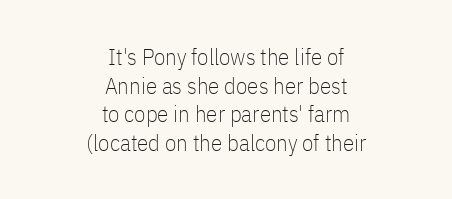
No italicization has been applied; the sample stays upright. Unmarked baselines from the first word to the last. Weight class: somewhere from thin through regular. Inter-character spacing is left at the font's built-in metrics. Horizontally, the lines are justified to the midpoint only.
